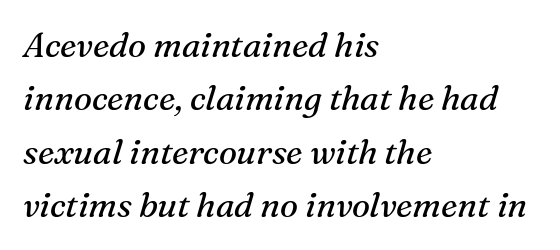
Q: Is the text bold? A: No.
Q: Is the text italic (slanted)? A: Yes, it leans right by about 16 degrees.
Q: Is the typeface a serif or a sans-serif typeface? A: Serif.
Q: Is the text underlined? A: No.
Q: How is the paragraph aligned? A: Left-aligned.
Q: Is the spacing between letters normal or unusually wide? A: Normal.
Q: Is the spacing between lines tight, normal or loose? A: Normal.
Q: Width (condensed, normal, or wide)? A: Normal.
Q: Stroke contrast? A: Medium.
Q: x-height? A: Medium.
Q: Monospaced? A: No.
